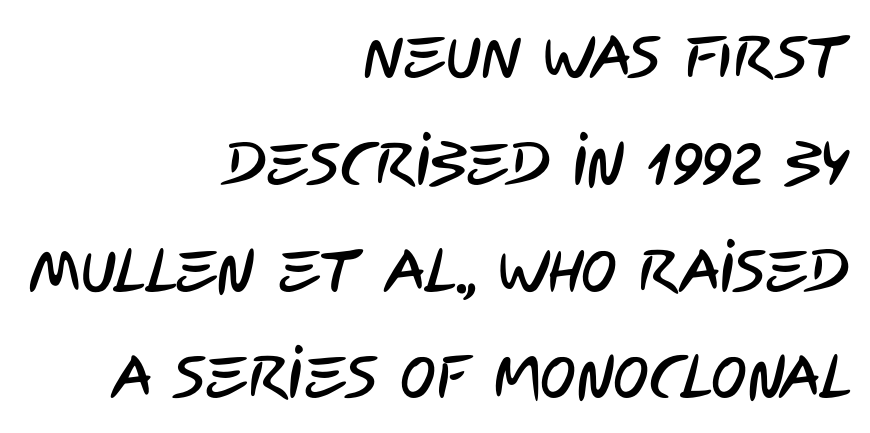
Q: Is the typeface a serif or a sans-serif typeface? A: Sans-serif.
Q: Is the text underlined? A: No.
Q: How is the paragraph aligned? A: Right-aligned.
Q: Is the spacing between letters normal or unusually wide? A: Normal.
Q: Width (condensed, normal, or wide)? A: Condensed.
Q: Stroke contrast? A: Low.
Q: x-height? A: Large.
Q: Monospaced? A: No.
